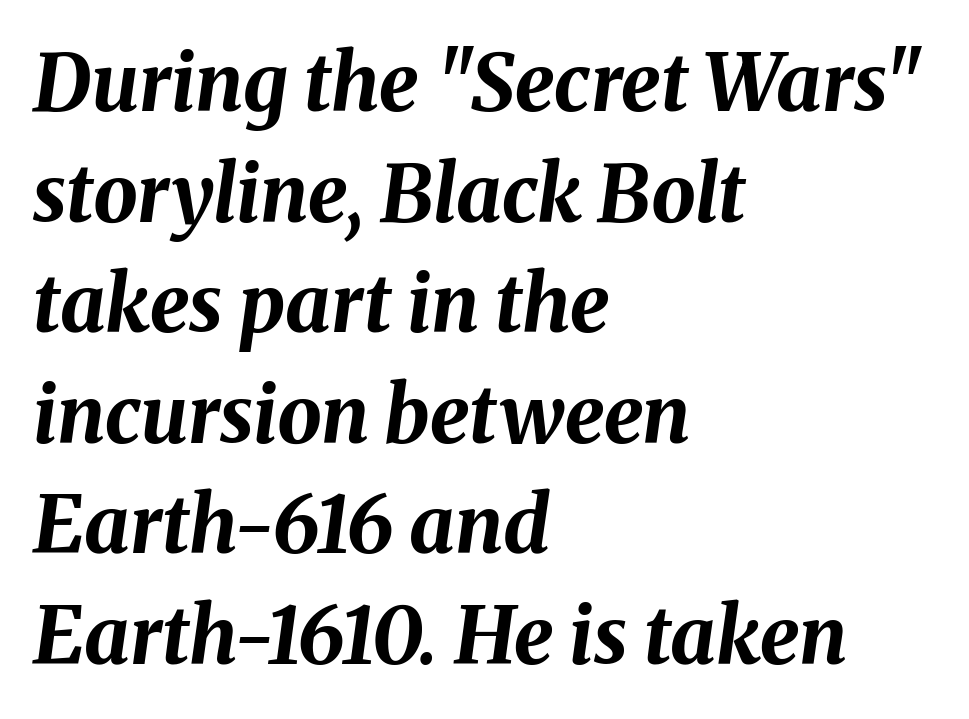
There's an unmistakable incline to the writing here. The face used here is rendered with its standard letterfit. Chunky letters — that's bold for sure. Casual observation: everything's shoved over to the left. These lines are rendered in a variable-pitch font. Compared with typical paragraphs, the rows here are spaced about the same.
